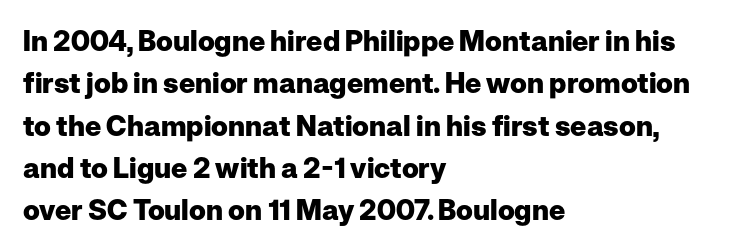
{"serif": "no", "italic": "no", "bold": "yes", "weight": "heavy", "width": "normal", "stroke_contrast": "low", "x_height": "medium", "monospaced": "no", "underline": "no", "align": "left", "line_spacing": "normal", "line_spacing_ratio": 1.51, "letter_spacing": "normal", "letter_spacing_em": 0.0, "glyph_px": 28}
